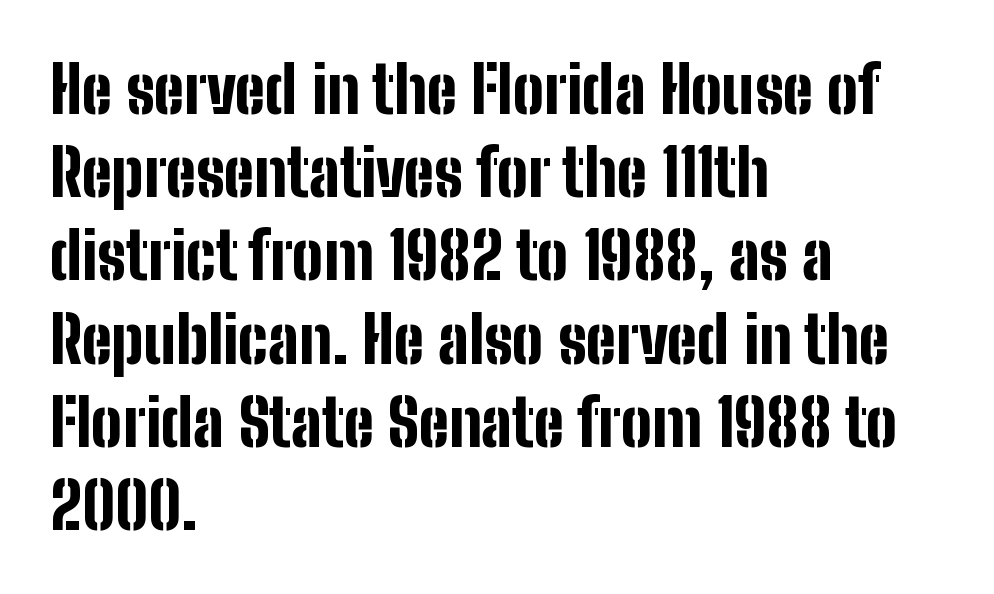
Glance below the letters and you will spot only blank space. The face used here is proportionally spaced, like ordinary book or web type. Casual observation: everything's shoved over to the left. A dark, heavy texture on the line: the type is bold. How would I describe the line gaps? Plain and ordinary.
